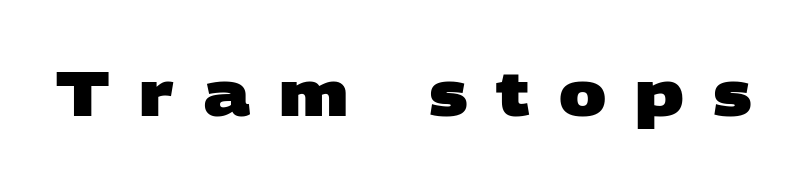
The image shows 63 px heavy, wide sans-serif type; set unusually wide letter spacing (+0.46 em), not underlined; low stroke contrast and a large x-height.
